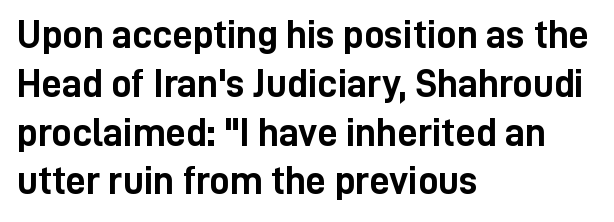
This sample uses plain, unmodified letter spacing. This rendering uses left alignment, leaving the right contour irregular. To sum up the face: it is a sans, with no serifs. The letters advance in unequal steps, a hallmark of proportional type. Strokes here are thick enough to call this a true bold.
